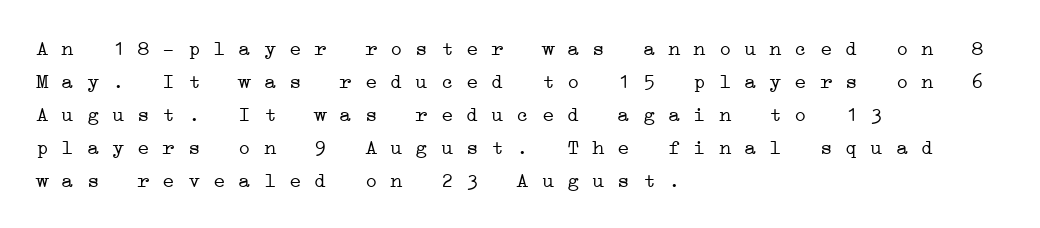
The image shows 21 px text type; set left-aligned, normal line spacing (1.57x), normal letter spacing, not underlined.
